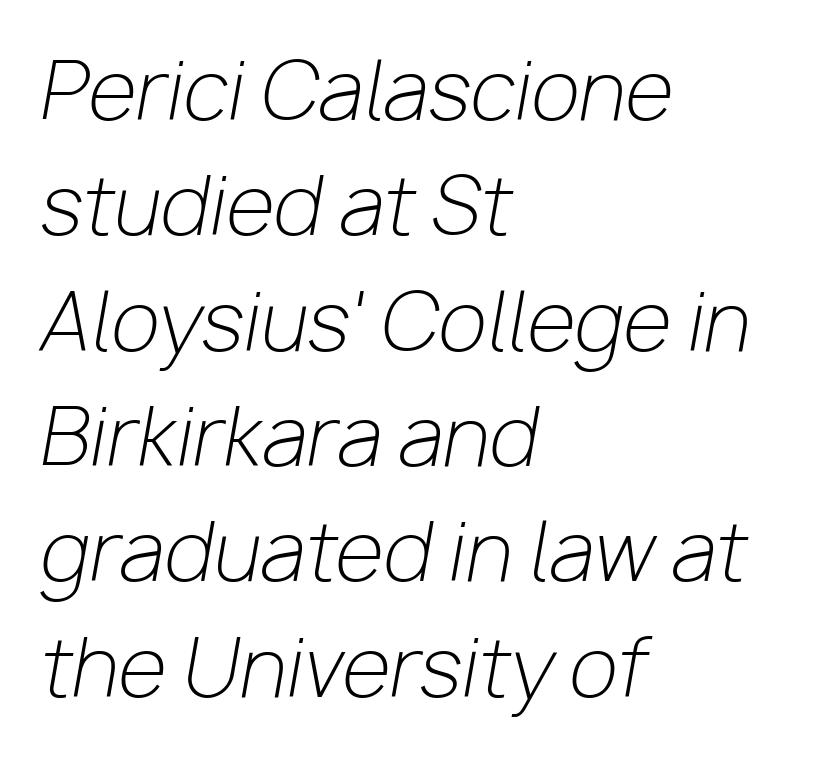
Is this a fixed-width face? No — the glyphs have proportional, varying widths. Think standard paragraph weight, or any step lighter than that. Line spacing here is normal. Nobody touched the tracking dial on this one. Typeset ragged right — the left edge is the straight one.
